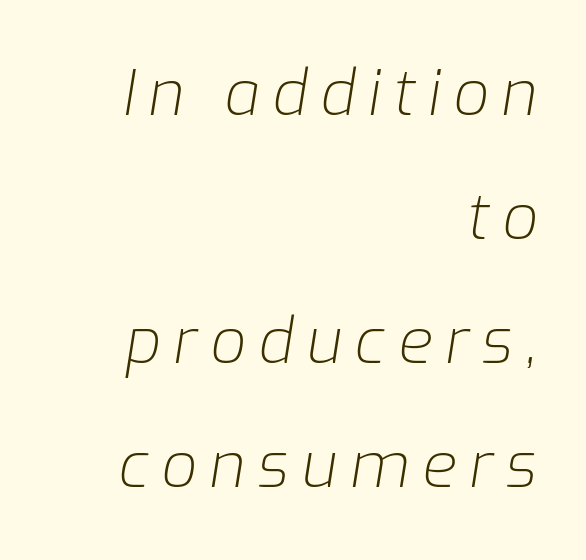
{"italic": "yes", "lean": "right", "slant_degrees": 9, "bold": "no", "weight": "light", "width": "normal", "stroke_contrast": "low", "x_height": "medium", "monospaced": "no", "underline": "no", "align": "right", "line_spacing": "loose", "line_spacing_ratio": 1.97, "letter_spacing": "wide", "letter_spacing_em": 0.2, "glyph_px": 63}
